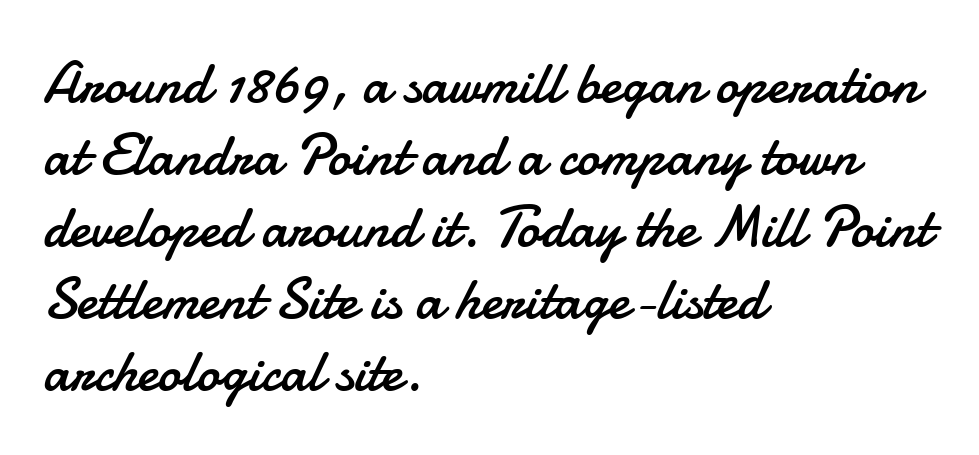
{"serif": "no", "bold": "no", "weight": "regular", "width": "normal", "stroke_contrast": "low", "x_height": "small", "monospaced": "no", "underline": "no", "align": "left", "line_spacing_ratio": 1.24, "letter_spacing": "normal", "letter_spacing_em": 0.0, "glyph_px": 58}
